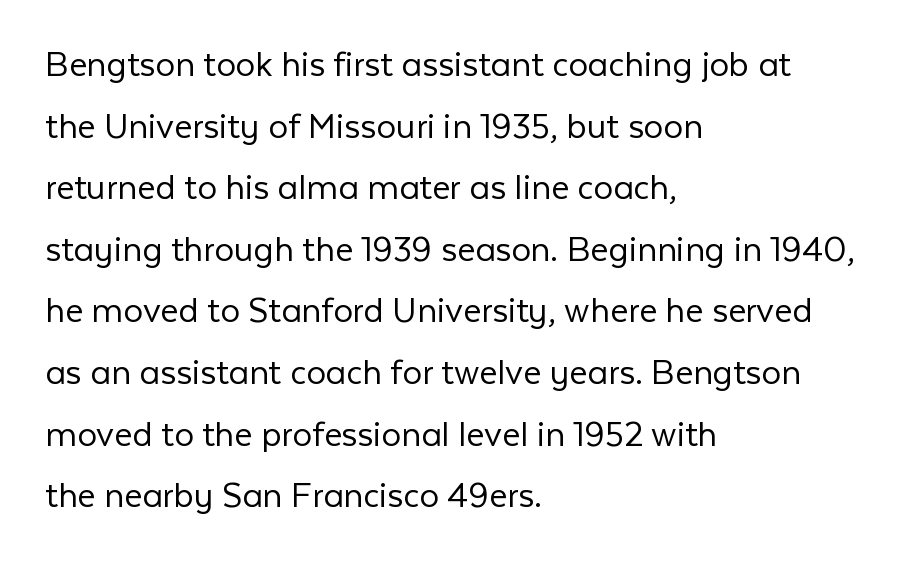
The letters advance in unequal steps, a hallmark of proportional type. The rag falls on the right side of this text block. If you drew a line through each stem, it would be perfectly vertical. Summary of weight: not heavy and not bold. Underline: absent. A typesetter would label this face a sans.
